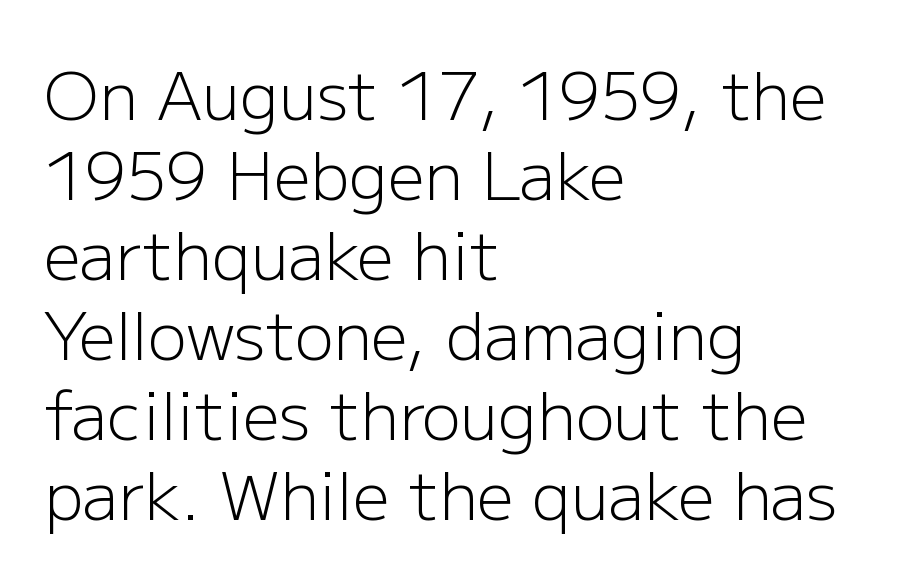
Q: Is the text bold? A: No.
Q: Is the text italic (slanted)? A: No, it is upright.
Q: Is the typeface a serif or a sans-serif typeface? A: Sans-serif.
Q: Is the text underlined? A: No.
Q: How is the paragraph aligned? A: Left-aligned.
Q: Is the spacing between letters normal or unusually wide? A: Normal.
Q: Width (condensed, normal, or wide)? A: Normal.
Q: Stroke contrast? A: Low.
Q: x-height? A: Medium.
Q: Monospaced? A: No.
